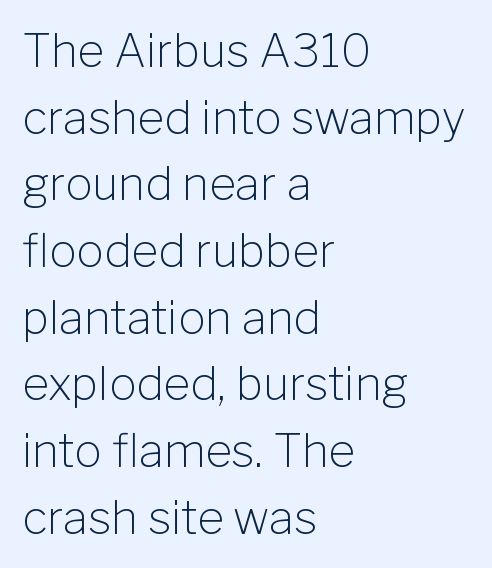
The image shows 46 px light sans-serif type, upright; set left-aligned, normal line spacing (1.45x), normal letter spacing, not underlined; low stroke contrast and a medium x-height.
